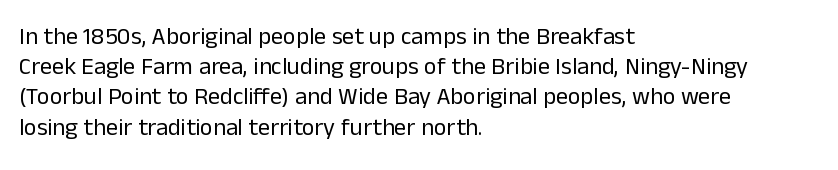
{"italic": "no", "bold": "no", "underline": "no", "align": "left", "line_spacing": "normal", "line_spacing_ratio": 1.26, "letter_spacing": "normal", "letter_spacing_em": 0.0, "glyph_px": 24}
